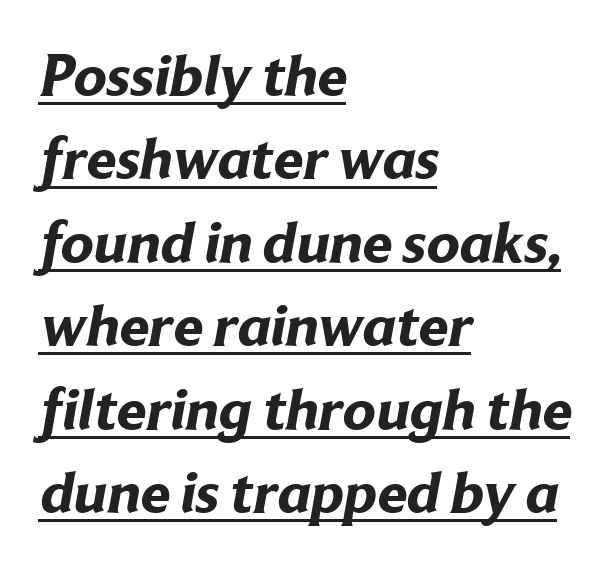
These lines are set flush left with a ragged right edge. The font family rendered here belongs to the sans-serif group. This rendering features underlined lettering. These lines are rendered in a variable-pitch font. Nothing unusual about the tracking: characters are spaced as the font intends.
